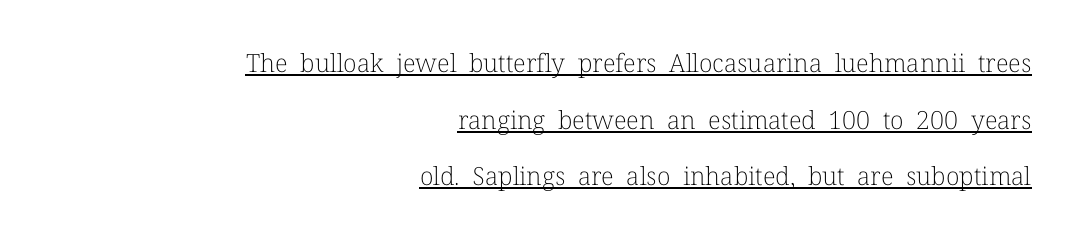
The image shows 25 px text type, upright; set right-aligned, loose line spacing (2.27x), normal letter spacing, underlined.
